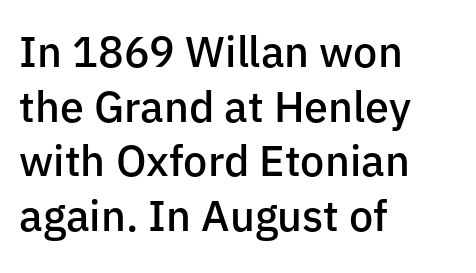
{"serif": "no", "italic": "no", "bold": "semi", "weight": "semibold", "width": "normal", "stroke_contrast": "low", "x_height": "medium", "monospaced": "no", "underline": "no", "align": "left", "line_spacing": "normal", "line_spacing_ratio": 1.27, "letter_spacing": "normal", "letter_spacing_em": 0.0, "glyph_px": 43}
